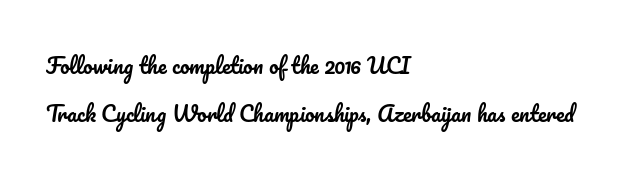
{"underline": "no", "align": "left", "line_spacing": "loose", "line_spacing_ratio": 2.28, "letter_spacing": "normal", "letter_spacing_em": 0.0, "glyph_px": 21}
